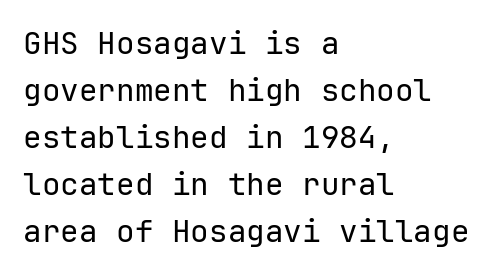
Q: Is the text bold? A: No.
Q: Is the text italic (slanted)? A: No, it is upright.
Q: Is the typeface a serif or a sans-serif typeface? A: Sans-serif.
Q: Is the text underlined? A: No.
Q: How is the paragraph aligned? A: Left-aligned.
Q: Is the spacing between letters normal or unusually wide? A: Normal.
Q: Is the spacing between lines tight, normal or loose? A: Normal.
Q: Width (condensed, normal, or wide)? A: Normal.
Q: Stroke contrast? A: Low.
Q: x-height? A: Medium.
Q: Monospaced? A: Yes.
